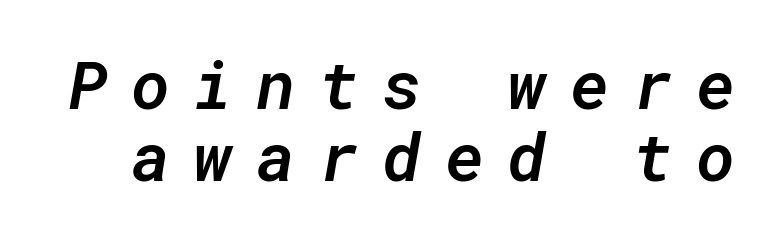
The image shows 67 px semibold type, italic (leaning right), monospaced; set tight line spacing (1.08x), unusually wide letter spacing (+0.35 em), not underlined; low stroke contrast and a medium x-height.
